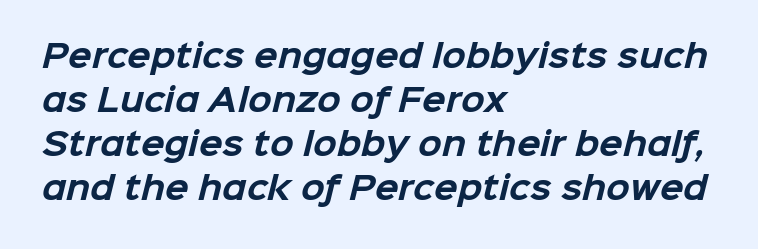
Q: Is the text bold? A: Yes.
Q: Is the typeface a serif or a sans-serif typeface? A: Sans-serif.
Q: Is the text underlined? A: No.
Q: How is the paragraph aligned? A: Left-aligned.
Q: Is the spacing between letters normal or unusually wide? A: Normal.
Q: Is the spacing between lines tight, normal or loose? A: Normal.
Q: Width (condensed, normal, or wide)? A: Normal.
Q: Stroke contrast? A: Low.
Q: x-height? A: Medium.
Q: Monospaced? A: No.
